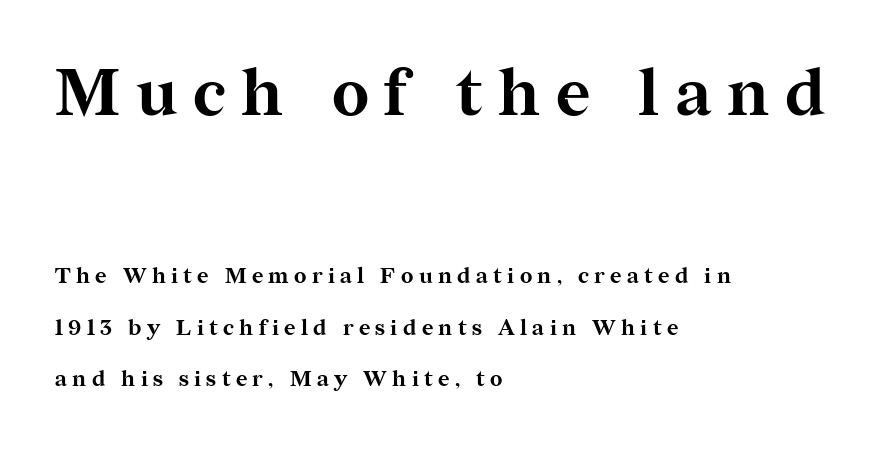
The face used here is rendered with a markedly widened letterfit. Regarding leading, the lines here are spaced well apart. Do the characters align in a grid? No, the font is proportional. All the whitespace from short lines collects on the right.
